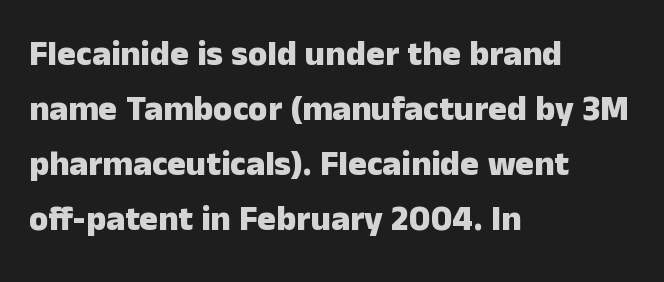
The image shows 35 px heavy sans-serif type, upright; set left-aligned, normal line spacing (1.57x), normal letter spacing, not underlined; low stroke contrast and a medium x-height.
